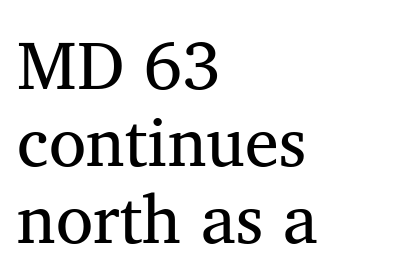
Q: Is the typeface a serif or a sans-serif typeface? A: Serif.
Q: Is the text underlined? A: No.
Q: How is the paragraph aligned? A: Left-aligned.
Q: Is the spacing between letters normal or unusually wide? A: Normal.
Q: Is the spacing between lines tight, normal or loose? A: Tight.
Q: Width (condensed, normal, or wide)? A: Normal.
Q: Stroke contrast? A: Medium.
Q: x-height? A: Medium.
Q: Monospaced? A: No.
